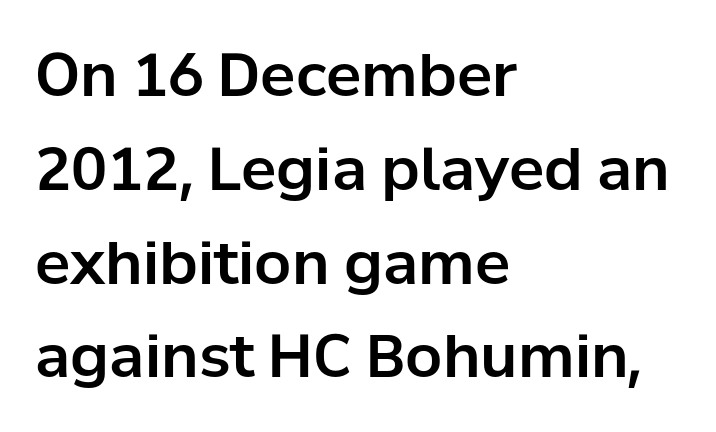
The image shows 59 px sans-serif type, upright; set left-aligned, normal line spacing (1.59x), normal letter spacing, not underlined; low stroke contrast and a medium x-height.
